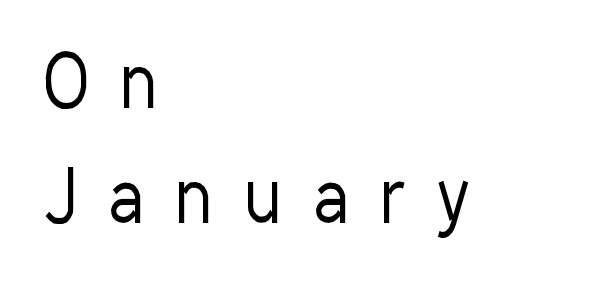
Type style note: lacks serifs. Varying glyph widths throughout — classic text-font behaviour. Lines of text with bare space underneath. In terms of posture, this sample is upright. Summary of weight: not heavy and not bold. Horizontal alignment here is leftward, the default for most running prose.
